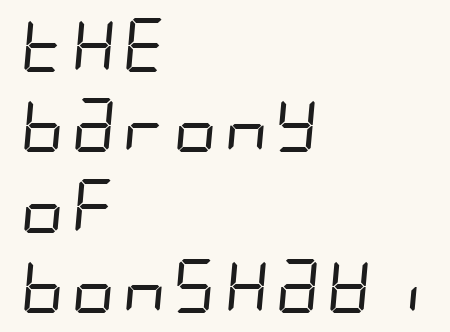
Type style note: lacks serifs. Short note: letters normally spaced. Vertical stems look standard width or narrower in stroke. In terms of leading, this rendering sits right in the middle.
